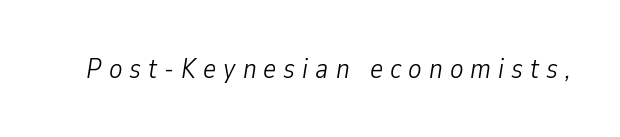
The image shows 28 px light, condensed type, italic (leaning right); set unusually wide letter spacing (+0.25 em), not underlined; low stroke contrast and a medium x-height.
